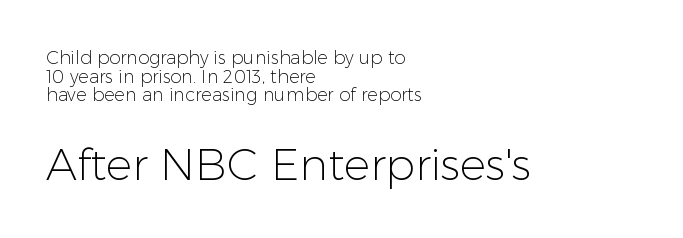
Q: Is the text bold? A: No.
Q: Is the text italic (slanted)? A: No, it is upright.
Q: Is the typeface a serif or a sans-serif typeface? A: Sans-serif.
Q: Is the text underlined? A: No.
Q: How is the paragraph aligned? A: Left-aligned.
Q: Is the spacing between letters normal or unusually wide? A: Normal.
Q: Is the spacing between lines tight, normal or loose? A: Tight.
Q: Which block of text is set in a larger size, the first (top) or the second (bottom)? A: The second (bottom) one.
Q: Width (condensed, normal, or wide)? A: Normal.
Q: Stroke contrast? A: Low.
Q: x-height? A: Medium.
Q: Monospaced? A: No.
